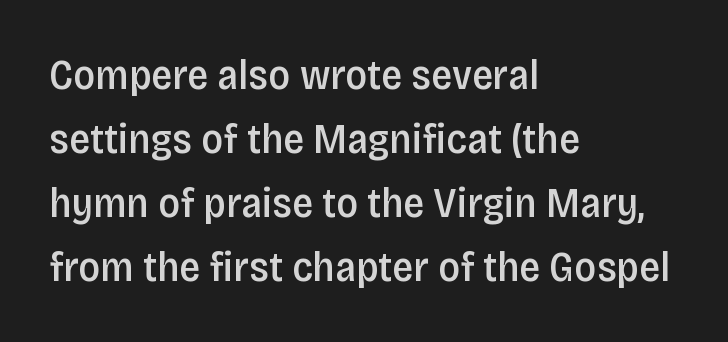
The image shows 42 px semibold, condensed sans-serif type, upright; set left-aligned, normal line spacing (1.52x), normal letter spacing, not underlined; low stroke contrast and a large x-height.
